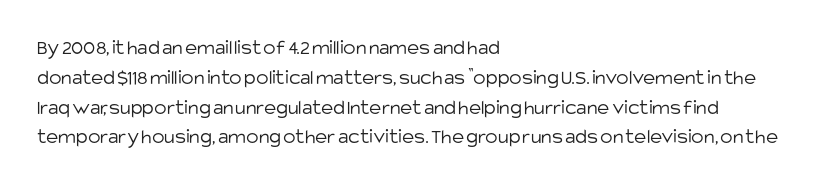
Q: Is the text bold? A: No.
Q: Is the text italic (slanted)? A: No, it is upright.
Q: Is the text underlined? A: No.
Q: How is the paragraph aligned? A: Left-aligned.
Q: Is the spacing between letters normal or unusually wide? A: Normal.
Q: Is the spacing between lines tight, normal or loose? A: Normal.
